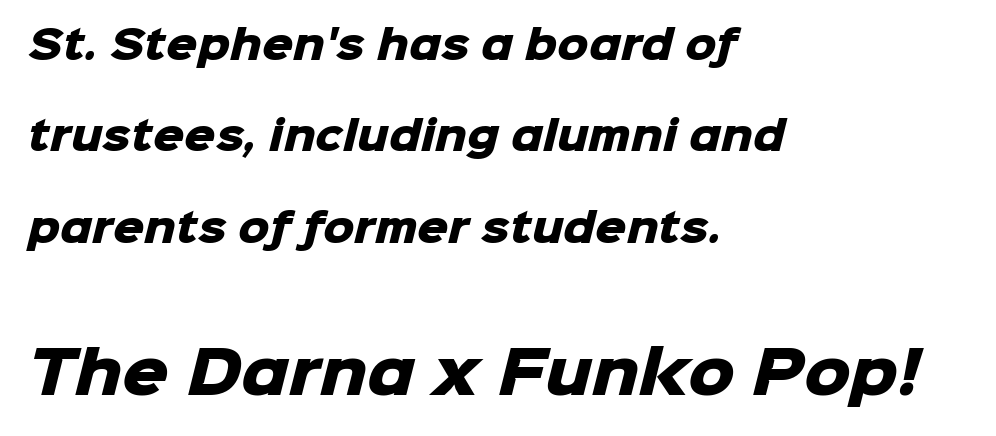
The image shows 58 px heavy sans-serif type; set left-aligned, loose line spacing (2.34x), normal letter spacing, not underlined; the second (bottom) block is 1.49x larger; low stroke contrast and a medium x-height.
